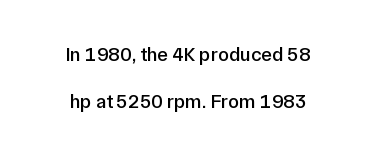
The image shows 20 px text type, upright; set centered, loose line spacing (2.35x), normal letter spacing, not underlined.
